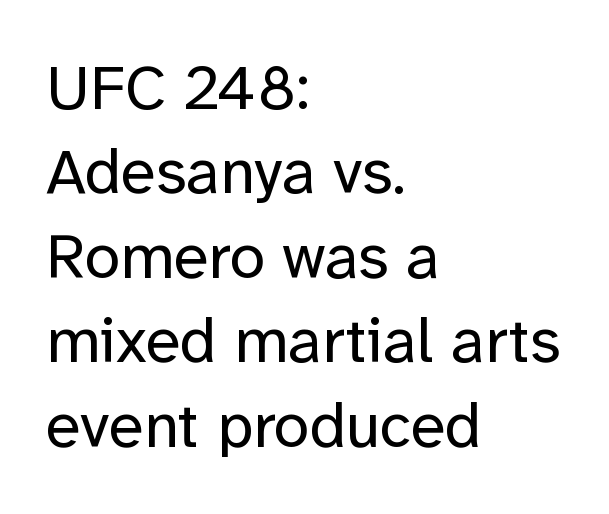
It's the straight-up-and-down kind of type. Summary of vertical rhythm: regular, with standard interline spacing. The lines in this sample share a left origin and differ only in where they stop. Letter spacing: default. Note the varied advance widths — an 'i' is clearly narrower than an 'm'. Unmarked baselines from the first word to the last.
